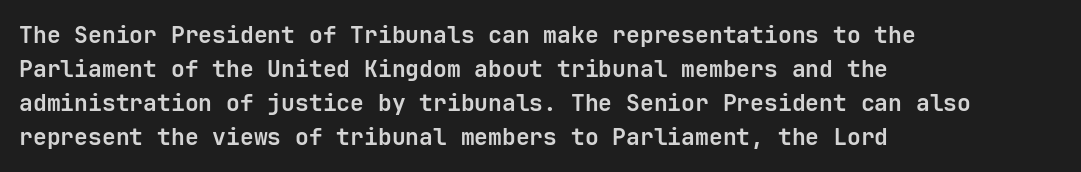
The image shows 23 px bold type, upright; set left-aligned, normal line spacing (1.48x), normal letter spacing, not underlined.
